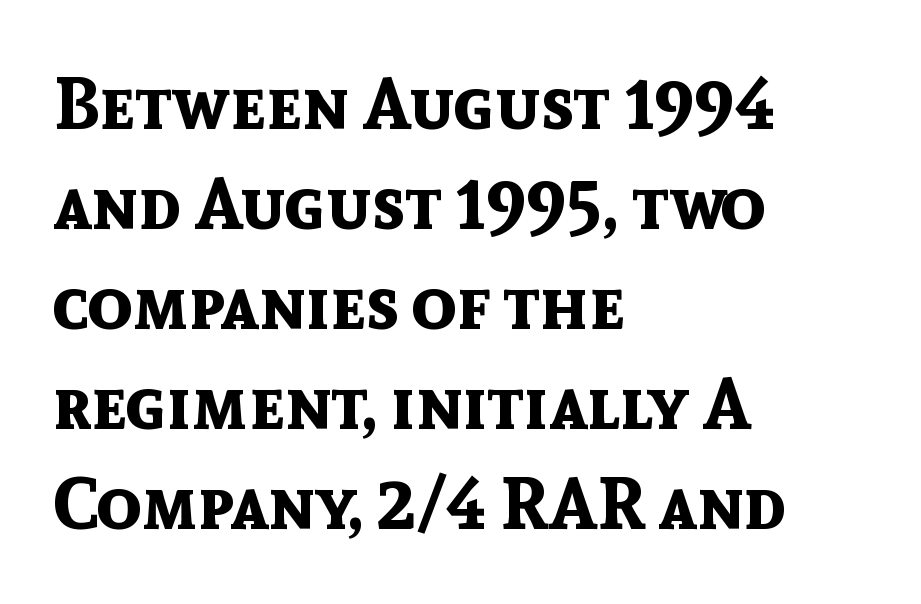
{"serif": "no", "italic": "no", "bold": "yes", "weight": "bold", "width": "normal", "x_height": "medium", "monospaced": "no", "underline": "no", "align": "left", "line_spacing": "normal", "line_spacing_ratio": 1.37, "letter_spacing": "normal", "letter_spacing_em": 0.0, "glyph_px": 73}
